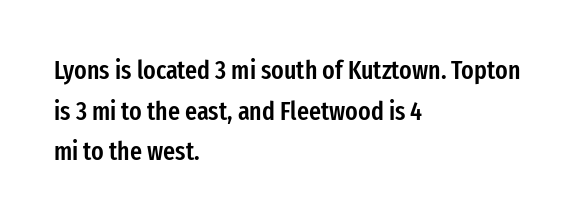
Compared with an ordinary text face, these strokes are moderately heavier — a semibold. Rendered with straight, roman letterforms. Beneath every word, the page is bare. Vertical spacing — default. What stands out about the letter spacing? Nothing — it is the standard amount.
